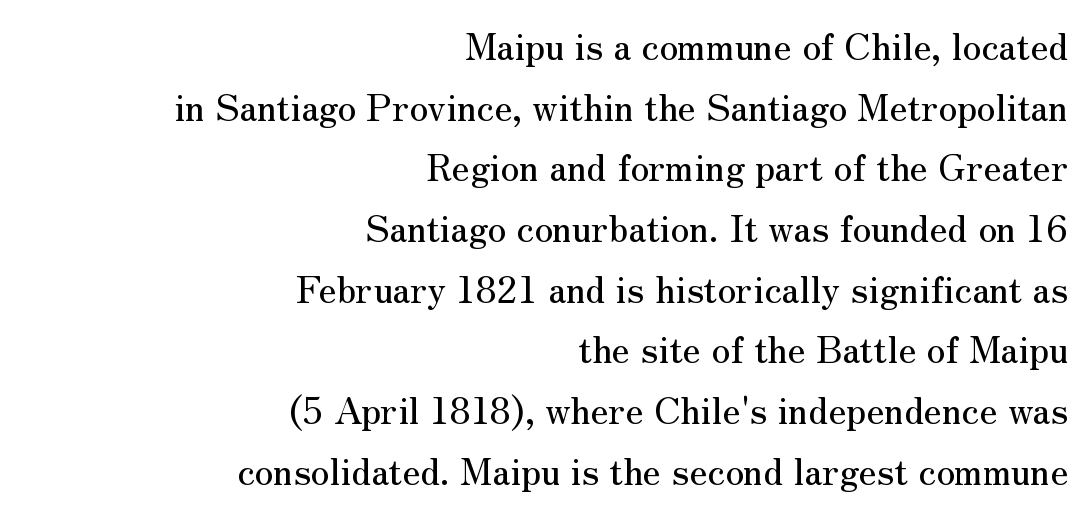
It's the straight-up-and-down kind of type. How are the letters spaced? Ordinarily, with no added tracking. A flush-right, rag-left setting is used for this passage. The line-height multiplier appears to be the usual default. The space directly below the letters is spotless. A typesetter would label this face a serif.
